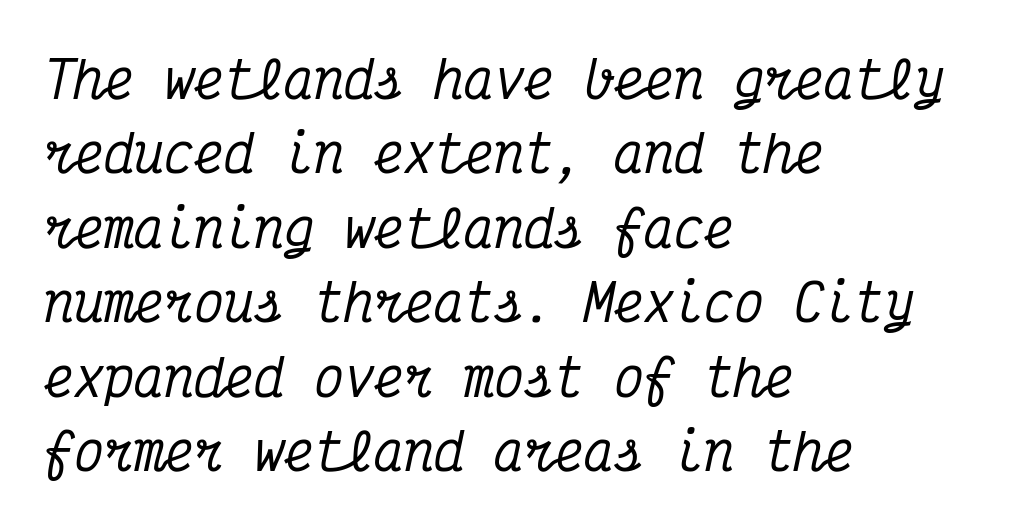
Q: Is the text italic (slanted)? A: Yes, it leans right by about 12 degrees.
Q: Is the typeface a serif or a sans-serif typeface? A: Serif.
Q: Is the text underlined? A: No.
Q: How is the paragraph aligned? A: Left-aligned.
Q: Is the spacing between letters normal or unusually wide? A: Normal.
Q: Is the spacing between lines tight, normal or loose? A: Normal.
Q: Width (condensed, normal, or wide)? A: Condensed.
Q: Stroke contrast? A: Medium.
Q: x-height? A: Medium.
Q: Monospaced? A: Yes.
